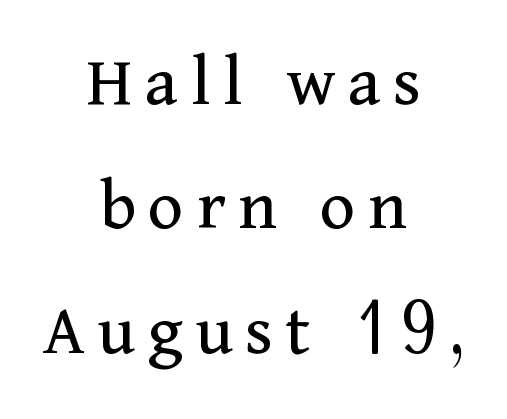
{"serif": "yes", "italic": "no", "bold": "no", "weight": "regular", "width": "normal", "stroke_contrast": "medium", "x_height": "medium", "monospaced": "no", "underline": "no", "align": "center", "line_spacing": "normal", "line_spacing_ratio": 1.66, "glyph_px": 75}
